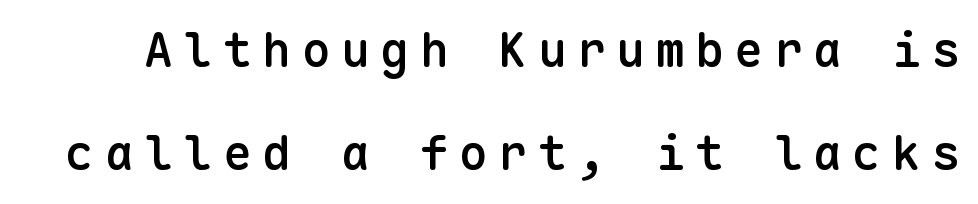
The image shows 48 px semibold sans-serif type, upright, monospaced; set loose line spacing (2.15x), unusually wide letter spacing (+0.22 em), not underlined; low stroke contrast and a medium x-height.
